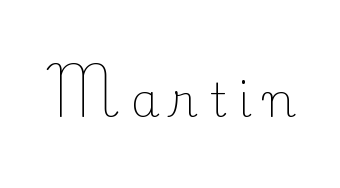
Spacing between characters has been opened up far beyond the box default. Check the space under the baseline: it is left empty. Style check: upright. Serif or sans? Serif — the stroke terminals have little feet. Here the designer chose a conventional face with non-uniform glyph widths.
